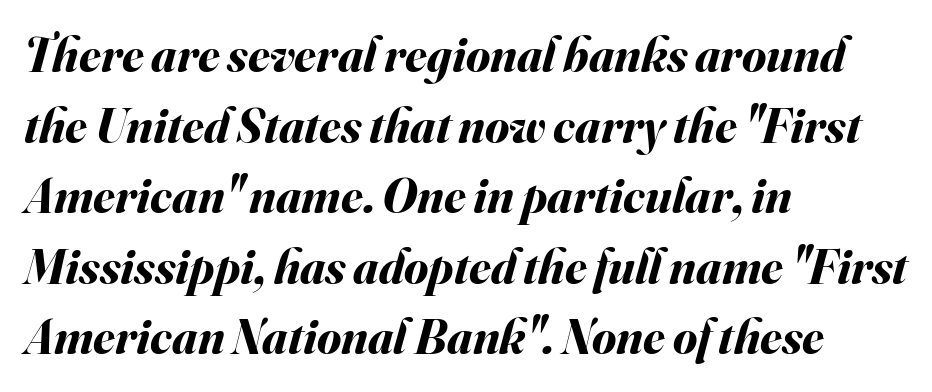
The image shows 49 px bold type, italic (leaning right); set left-aligned, normal line spacing (1.44x), normal letter spacing, not underlined; medium stroke contrast and a small x-height.
